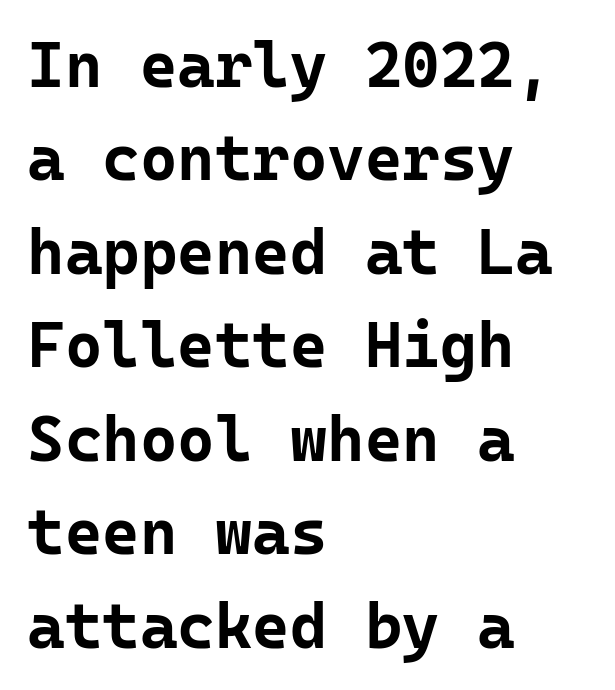
The image shows 64 px bold sans-serif type, upright, monospaced; set left-aligned, normal line spacing (1.46x), normal letter spacing, not underlined; low stroke contrast and a medium x-height.
